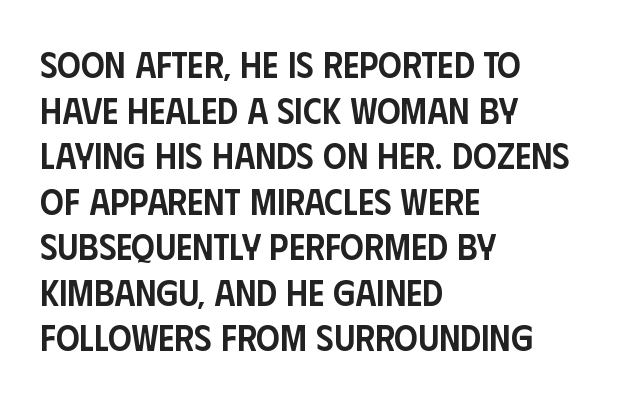
{"serif": "no", "italic": "no", "bold": "semi", "weight": "semibold", "width": "condensed", "stroke_contrast": "low", "x_height": "large", "monospaced": "no", "underline": "no", "align": "left", "line_spacing_ratio": 1.23, "letter_spacing": "normal", "letter_spacing_em": 0.0, "glyph_px": 37}
